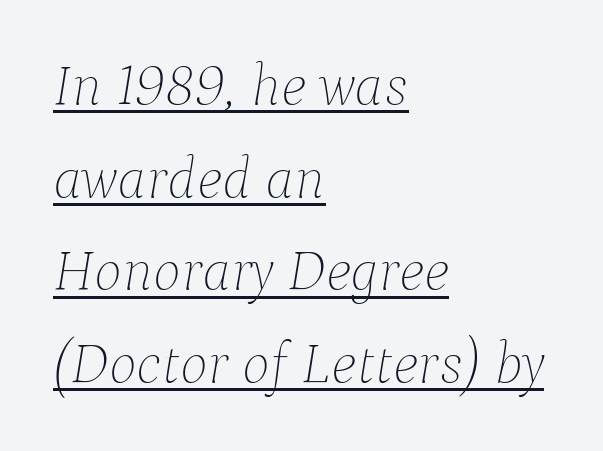
The image shows 59 px thin type, italic (leaning right); set left-aligned, normal line spacing (1.57x), normal letter spacing, underlined; low stroke contrast and a medium x-height.
